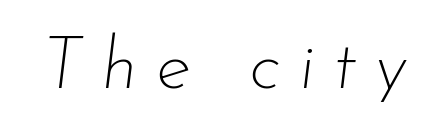
You could not count columns in this text — the font is proportionally spaced. Beneath every word, the page is bare. Designer's note — italics engaged. Students, note that the glyphs here are deliberately spaced far apart. The typesetting does not lean heavy: it is not bold.
